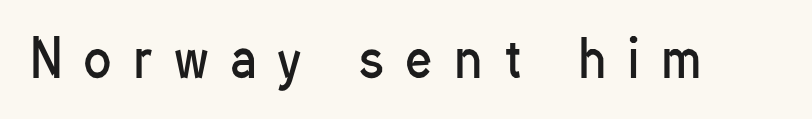
Q: Is the text bold? A: No.
Q: Is the text italic (slanted)? A: No, it is upright.
Q: Is the typeface a serif or a sans-serif typeface? A: Sans-serif.
Q: Is the text underlined? A: No.
Q: Is the spacing between letters normal or unusually wide? A: Unusually wide.
Q: Width (condensed, normal, or wide)? A: Condensed.
Q: Stroke contrast? A: Low.
Q: x-height? A: Medium.
Q: Monospaced? A: No.
